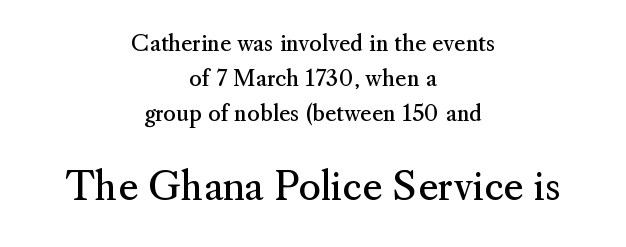
Q: Is the text bold? A: No.
Q: Is the text italic (slanted)? A: No, it is upright.
Q: Is the typeface a serif or a sans-serif typeface? A: Serif.
Q: Is the text underlined? A: No.
Q: How is the paragraph aligned? A: Centered.
Q: Is the spacing between letters normal or unusually wide? A: Normal.
Q: Is the spacing between lines tight, normal or loose? A: Normal.
Q: Which block of text is set in a larger size, the first (top) or the second (bottom)? A: The second (bottom) one.
Q: Width (condensed, normal, or wide)? A: Normal.
Q: Stroke contrast? A: Medium.
Q: x-height? A: Small.
Q: Monospaced? A: No.
